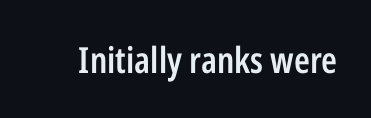
{"serif": "no", "italic": "no", "bold": "semi", "weight": "semibold", "width": "condensed", "stroke_contrast": "low", "x_height": "medium", "monospaced": "no", "underline": "no", "letter_spacing": "normal", "letter_spacing_em": 0.0, "glyph_px": 36}
